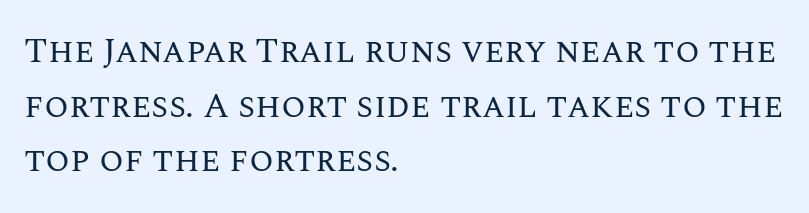
A roman cut, with each character standing at attention. How are the letters spaced? Ordinarily, with no added tracking. Honestly, there is no underline to notice here at all. Reading down the column, the eye jumps a familiar distance to each next line.
